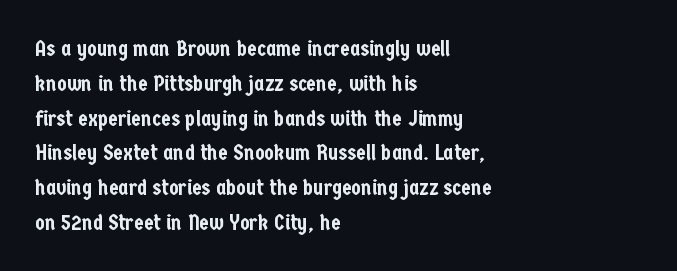
{"italic": "no", "underline": "no", "align": "left", "line_spacing": "normal", "line_spacing_ratio": 1.58, "letter_spacing": "normal", "letter_spacing_em": 0.0, "glyph_px": 22}
